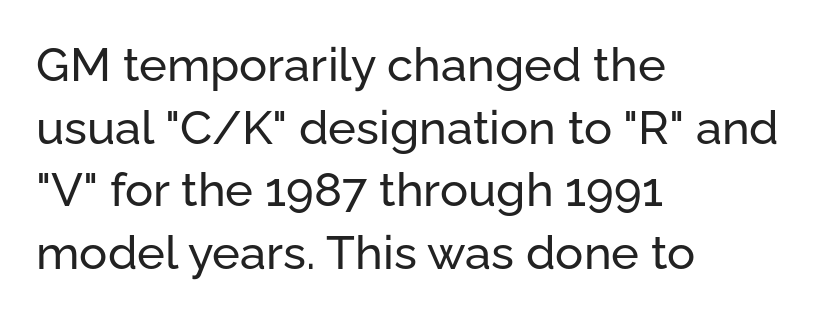
Q: Is the text italic (slanted)? A: No, it is upright.
Q: Is the typeface a serif or a sans-serif typeface? A: Sans-serif.
Q: Is the text underlined? A: No.
Q: How is the paragraph aligned? A: Left-aligned.
Q: Is the spacing between letters normal or unusually wide? A: Normal.
Q: Is the spacing between lines tight, normal or loose? A: Normal.
Q: Width (condensed, normal, or wide)? A: Normal.
Q: Stroke contrast? A: Low.
Q: x-height? A: Medium.
Q: Monospaced? A: No.
